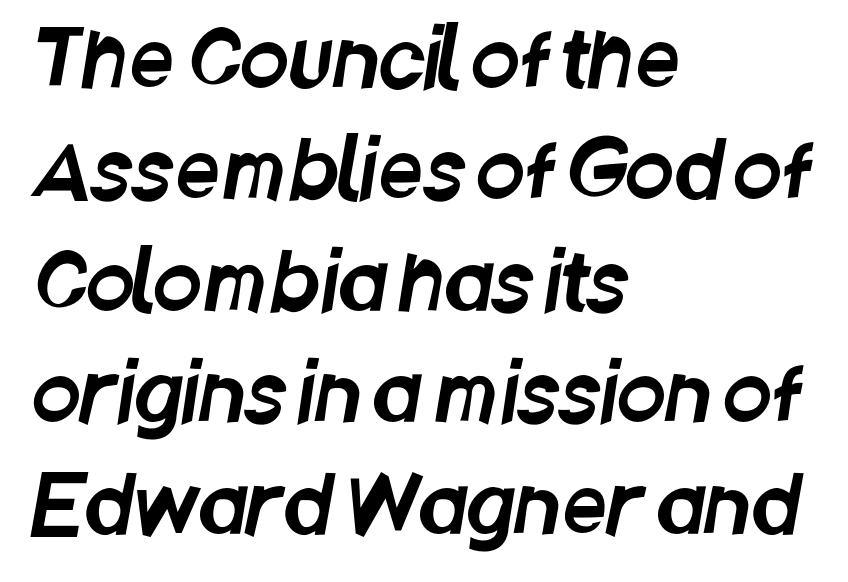
Q: Is the typeface a serif or a sans-serif typeface? A: Sans-serif.
Q: Is the text underlined? A: No.
Q: How is the paragraph aligned? A: Left-aligned.
Q: Is the spacing between letters normal or unusually wide? A: Normal.
Q: Is the spacing between lines tight, normal or loose? A: Normal.
Q: Width (condensed, normal, or wide)? A: Condensed.
Q: Stroke contrast? A: Low.
Q: x-height? A: Large.
Q: Monospaced? A: No.
